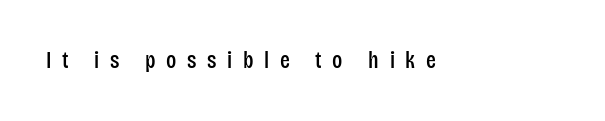
The image shows 23 px text type, upright; set unusually wide letter spacing (+0.46 em), not underlined.
